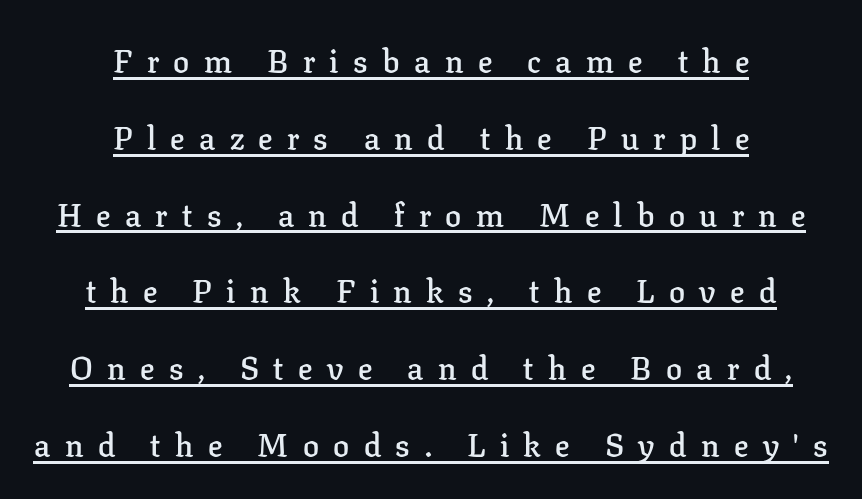
{"serif": "yes", "italic": "no", "bold": "semi", "weight": "semibold", "width": "normal", "stroke_contrast": "low", "x_height": "medium", "monospaced": "no", "underline": "yes", "align": "center", "line_spacing": "loose", "line_spacing_ratio": 2.4, "letter_spacing": "wide", "letter_spacing_em": 0.45, "glyph_px": 32}
